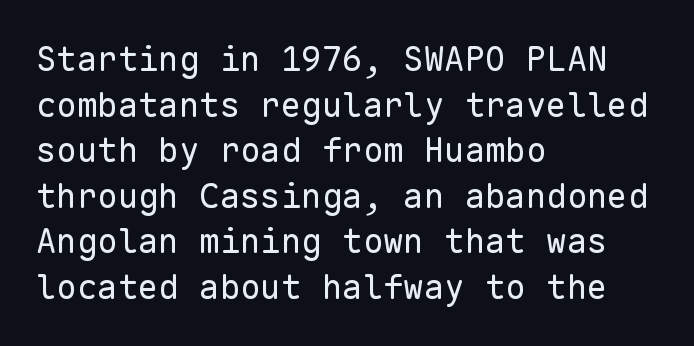
{"serif": "no", "italic": "no", "bold": "no", "weight": "regular", "width": "normal", "stroke_contrast": "low", "x_height": "medium", "monospaced": "yes", "underline": "no", "align": "left", "line_spacing": "normal", "line_spacing_ratio": 1.34, "letter_spacing": "normal", "letter_spacing_em": 0.0, "glyph_px": 34}
